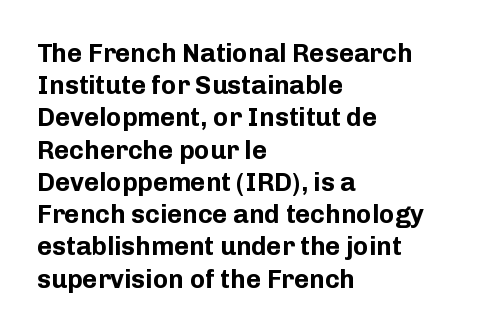
Q: Is the text bold? A: Yes.
Q: Is the text italic (slanted)? A: No, it is upright.
Q: Is the text underlined? A: No.
Q: How is the paragraph aligned? A: Left-aligned.
Q: Is the spacing between letters normal or unusually wide? A: Normal.
